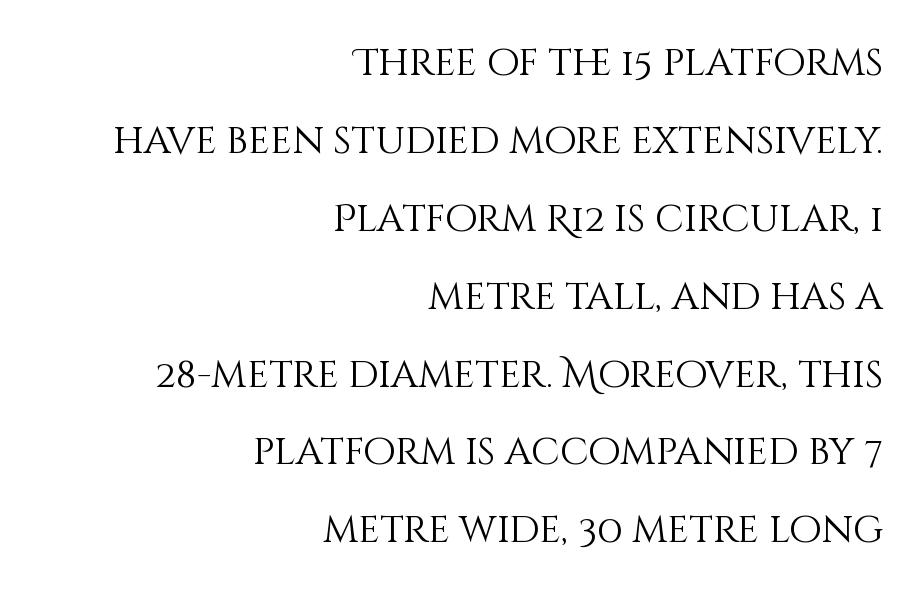
The image shows 38 px light type, upright; set right-aligned, loose line spacing (2.05x), normal letter spacing, not underlined; medium stroke contrast and a large x-height.
